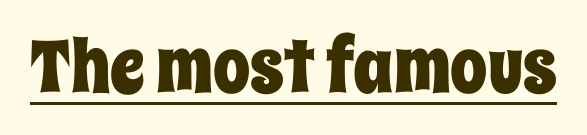
Q: Is the text italic (slanted)? A: No, it is upright.
Q: Is the text underlined? A: Yes.
Q: Is the spacing between letters normal or unusually wide? A: Normal.
Q: Width (condensed, normal, or wide)? A: Condensed.
Q: Stroke contrast? A: Low.
Q: x-height? A: Large.
Q: Monospaced? A: No.
